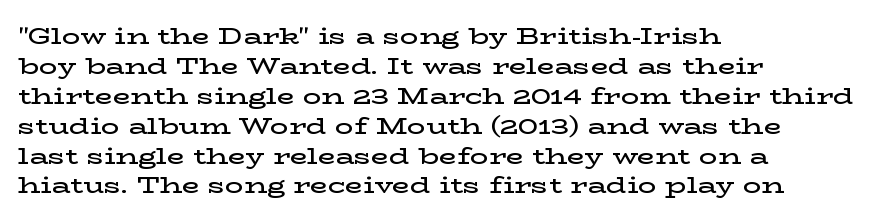
{"italic": "no", "bold": "semi", "underline": "no", "align": "left", "line_spacing": "normal", "line_spacing_ratio": 1.3, "letter_spacing": "normal", "letter_spacing_em": 0.0, "glyph_px": 23}
